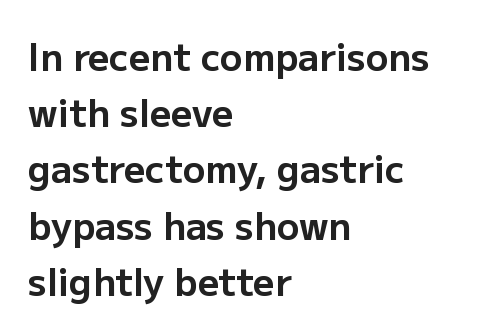
{"serif": "no", "italic": "no", "bold": "yes", "weight": "bold", "width": "normal", "stroke_contrast": "low", "x_height": "medium", "monospaced": "no", "underline": "no", "align": "left", "line_spacing": "normal", "line_spacing_ratio": 1.52, "letter_spacing": "normal", "letter_spacing_em": 0.0, "glyph_px": 37}
